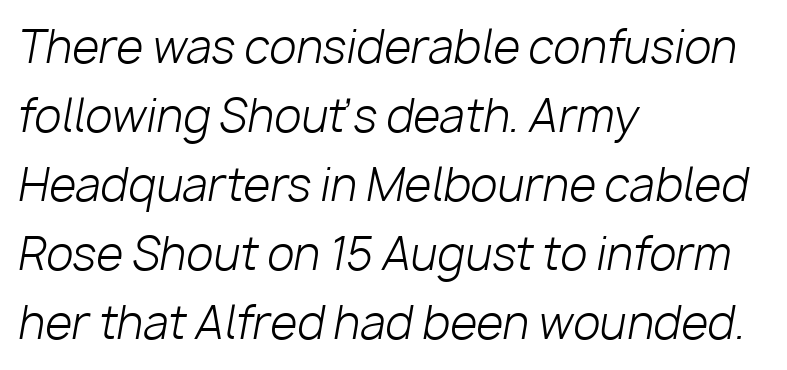
{"italic": "yes", "lean": "right", "slant_degrees": 10, "bold": "no", "weight": "light", "width": "normal", "stroke_contrast": "low", "x_height": "medium", "monospaced": "no", "underline": "no", "align": "left", "line_spacing": "normal", "line_spacing_ratio": 1.57, "letter_spacing": "normal", "letter_spacing_em": 0.0, "glyph_px": 44}
